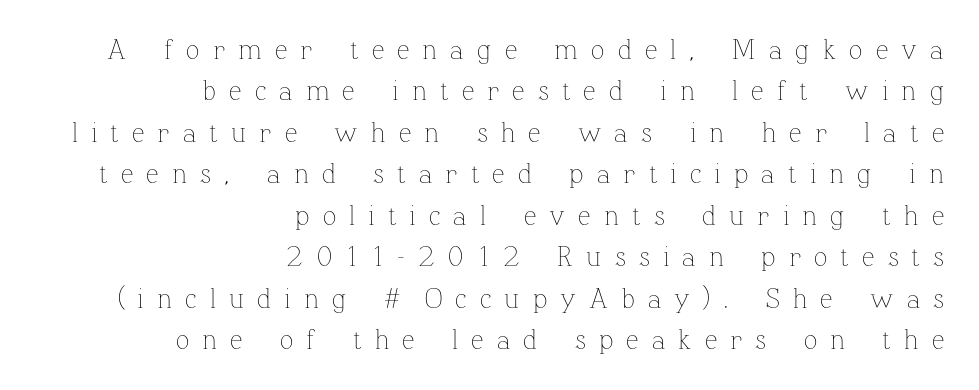
The image shows 28 px thin type, upright; set right-aligned, normal line spacing (1.48x), unusually wide letter spacing (+0.47 em), not underlined; low stroke contrast and a medium x-height.
